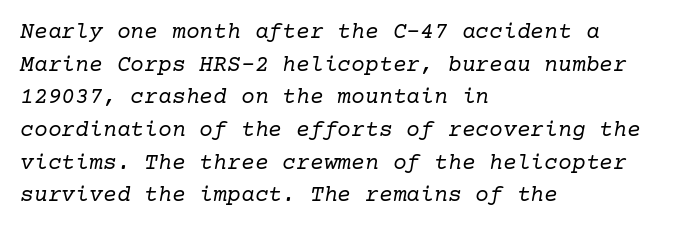
This rendering features lettering with no underline. The face looks like a standard text weight, possibly lighter. The ragged edge is on the right, which tells us the setting is flush left. Short note: letters normally spaced.
